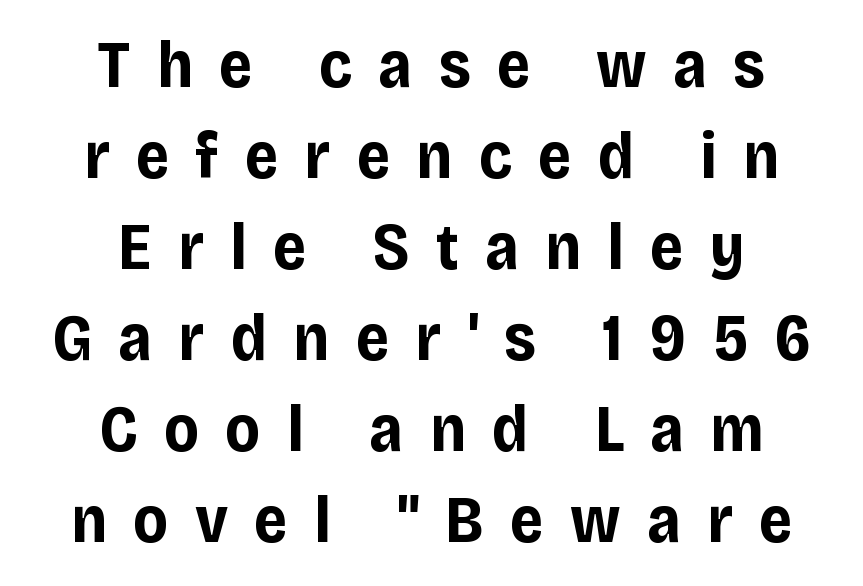
Q: Is the text bold? A: Yes.
Q: Is the text italic (slanted)? A: No, it is upright.
Q: Is the typeface a serif or a sans-serif typeface? A: Sans-serif.
Q: Is the text underlined? A: No.
Q: How is the paragraph aligned? A: Centered.
Q: Is the spacing between letters normal or unusually wide? A: Unusually wide.
Q: Is the spacing between lines tight, normal or loose? A: Normal.
Q: Width (condensed, normal, or wide)? A: Normal.
Q: Stroke contrast? A: Low.
Q: x-height? A: Large.
Q: Monospaced? A: No.
